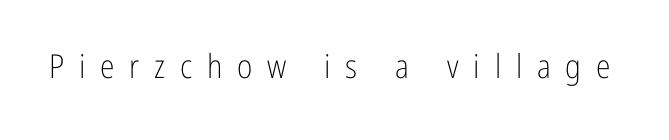
Q: Is the text bold? A: No.
Q: Is the text italic (slanted)? A: No, it is upright.
Q: Is the typeface a serif or a sans-serif typeface? A: Sans-serif.
Q: Is the text underlined? A: No.
Q: Is the spacing between letters normal or unusually wide? A: Unusually wide.
Q: Width (condensed, normal, or wide)? A: Condensed.
Q: Stroke contrast? A: Low.
Q: x-height? A: Medium.
Q: Monospaced? A: No.
